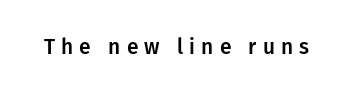
Q: Is the text italic (slanted)? A: No, it is upright.
Q: Is the text underlined? A: No.
Q: Is the spacing between letters normal or unusually wide? A: Unusually wide.
